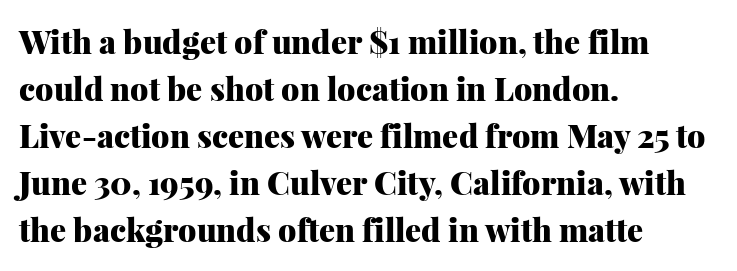
To sum up the face: it has serifs. The type sits square on the baseline with zero lean. The letters advance in unequal steps, a hallmark of proportional type. In CSS terms this would be text-align: left. The line texture is even and compact thanks to regular tracking.
